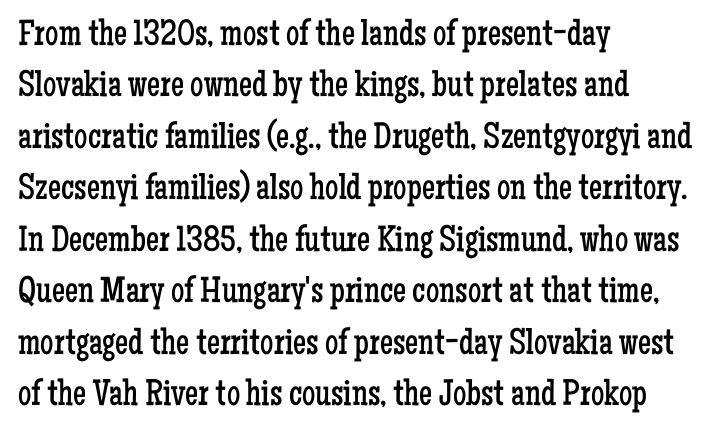
{"serif": "yes", "italic": "no", "bold": "no", "weight": "regular", "width": "condensed", "stroke_contrast": "low", "x_height": "medium", "monospaced": "no", "underline": "no", "align": "left", "line_spacing": "normal", "line_spacing_ratio": 1.39, "letter_spacing": "normal", "letter_spacing_em": 0.0, "glyph_px": 37}
